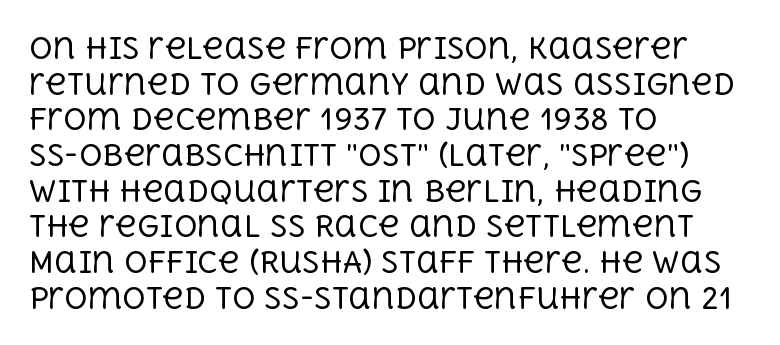
{"serif": "yes", "italic": "no", "bold": "no", "weight": "regular", "width": "normal", "x_height": "large", "monospaced": "no", "underline": "no", "align": "left", "line_spacing_ratio": 1.23, "letter_spacing": "normal", "letter_spacing_em": 0.0, "glyph_px": 29}
